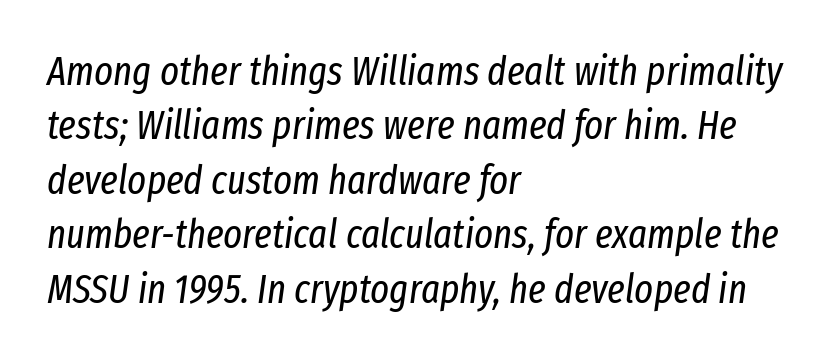
Style check: oblique. The block of text has a typical density, with ordinary space between rows. The font sits on the lighter half of the weight spectrum, regular included. Spacing verdict: proportional, widths tailored to each character. Any mark beneath the type? The region is blank. Nothing unusual about the tracking: characters are spaced as the font intends.
